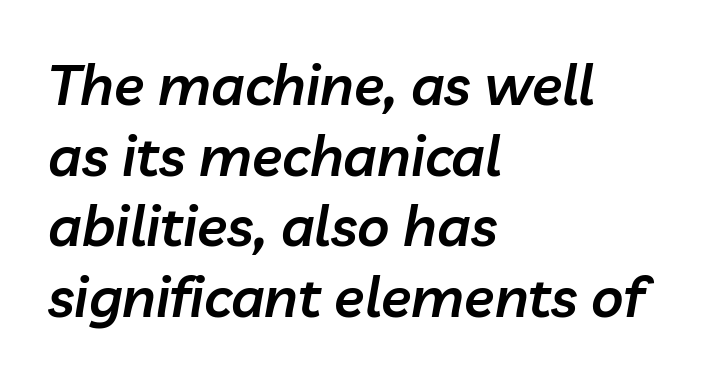
Glance below the letters and you will spot only blank space. A typesetter would call this leading conventional body-copy spacing. Is the type bold? Partly — it's a semibold, heavier than regular but not fully bold. The typography opts for an oblique posture over an upright one. The ragged edge is on the right, which tells us the setting is flush left.
